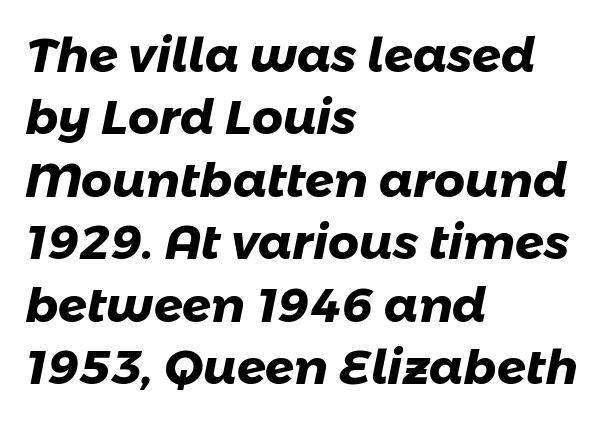
I'd describe the lettering as bold — thick and assertive. Descenders hang freely into open space. A sans-serif font was chosen for this passage. Reading down the block, your eye returns to a fixed left position each line.
